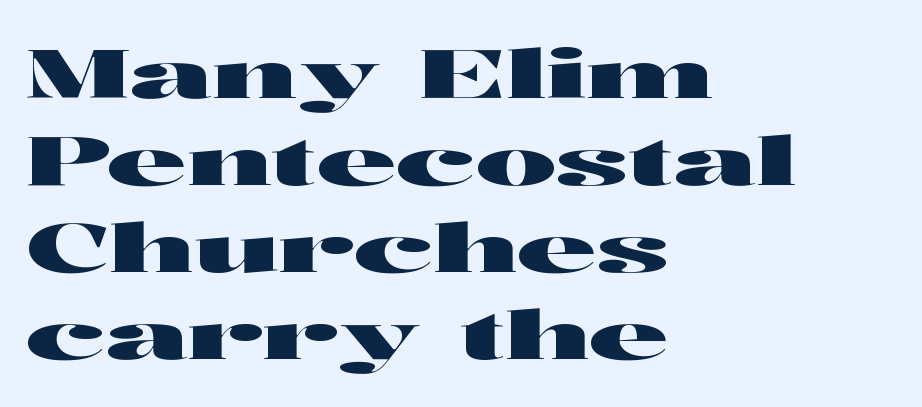
The image shows 68 px wide sans-serif type, upright; set left-aligned, normal line spacing (1.28x), normal letter spacing, not underlined; high stroke contrast and a medium x-height.
